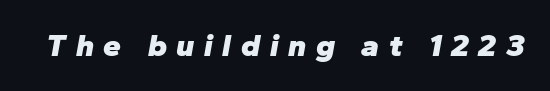
Q: Is the text bold? A: Yes.
Q: Is the text italic (slanted)? A: Yes, it leans right by about 10 degrees.
Q: Is the text underlined? A: No.
Q: Is the spacing between letters normal or unusually wide? A: Unusually wide.
Q: Width (condensed, normal, or wide)? A: Normal.
Q: Stroke contrast? A: Low.
Q: x-height? A: Medium.
Q: Monospaced? A: No.
